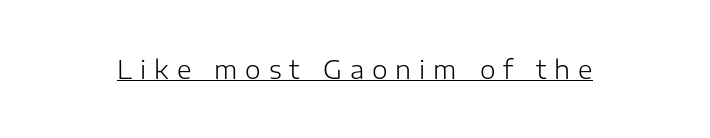
Q: Is the text bold? A: No.
Q: Is the text italic (slanted)? A: No, it is upright.
Q: Is the text underlined? A: Yes.
Q: Is the spacing between letters normal or unusually wide? A: Unusually wide.
